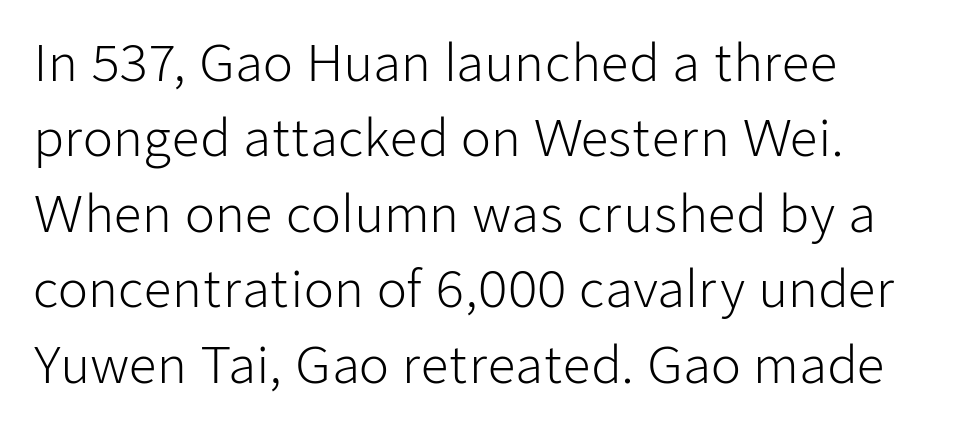
Quick note: interline space is typical. You can tell from the bare stems that sans-serif type was used. Vertical strokes here are truly vertical. Spacing verdict: proportional, widths tailored to each character. What stands out about the letter spacing? Nothing — it is the standard amount. No chunkiness to these letters — they're not bold.
